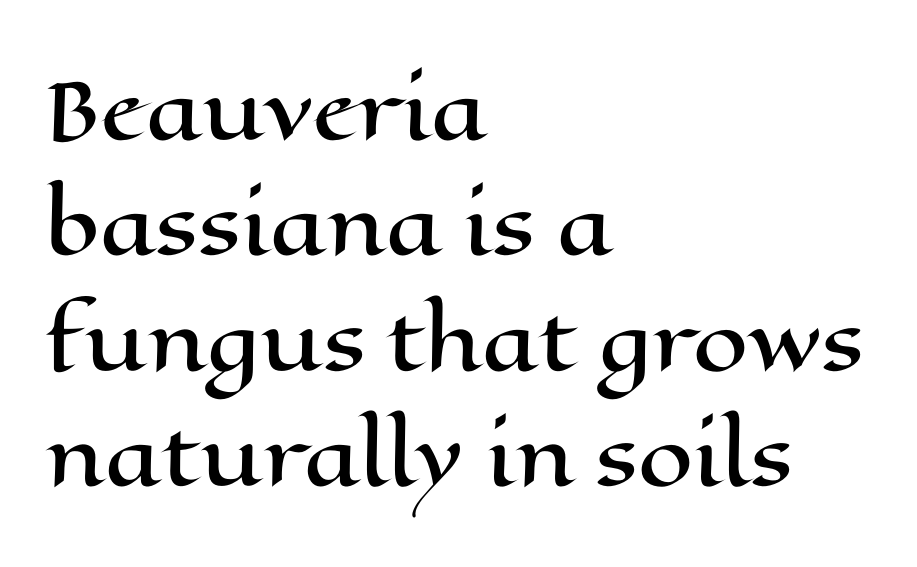
Q: Is the text italic (slanted)? A: No, it is upright.
Q: Is the text underlined? A: No.
Q: How is the paragraph aligned? A: Left-aligned.
Q: Is the spacing between letters normal or unusually wide? A: Normal.
Q: Is the spacing between lines tight, normal or loose? A: Normal.
Q: Width (condensed, normal, or wide)? A: Wide.
Q: Stroke contrast? A: High.
Q: x-height? A: Medium.
Q: Monospaced? A: No.
